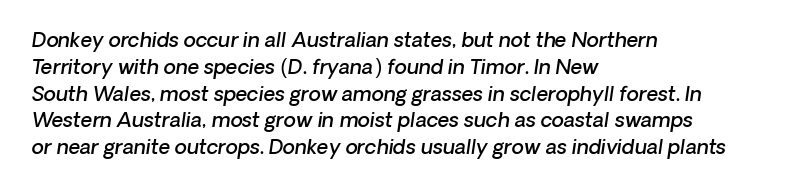
{"italic": "yes", "lean": "right", "slant_degrees": 8, "bold": "semi", "underline": "no", "align": "left", "line_spacing": "normal", "line_spacing_ratio": 1.34, "letter_spacing": "normal", "letter_spacing_em": 0.0, "glyph_px": 20}
